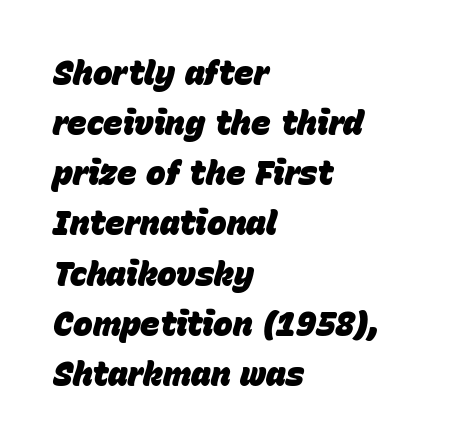
Q: Is the text bold? A: Yes.
Q: Is the text italic (slanted)? A: Yes, it leans right by about 15 degrees.
Q: Is the text underlined? A: No.
Q: How is the paragraph aligned? A: Left-aligned.
Q: Is the spacing between letters normal or unusually wide? A: Normal.
Q: Is the spacing between lines tight, normal or loose? A: Normal.
Q: Width (condensed, normal, or wide)? A: Normal.
Q: Stroke contrast? A: Low.
Q: x-height? A: Large.
Q: Monospaced? A: No.
